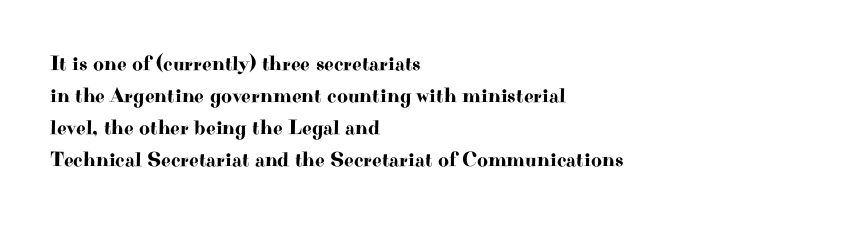
Layout note: lines flush left. The string is rendered with underlining switched off. The line texture is even and compact thanks to regular tracking. A roman cut, with each character standing at attention. The space between consecutive lines is moderate.
